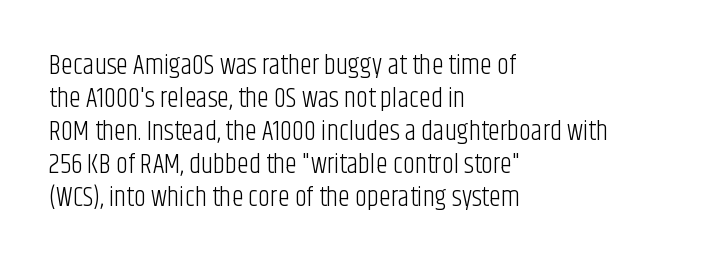
Q: Is the text bold? A: No.
Q: Is the text italic (slanted)? A: No, it is upright.
Q: Is the text underlined? A: No.
Q: How is the paragraph aligned? A: Left-aligned.
Q: Is the spacing between letters normal or unusually wide? A: Normal.
